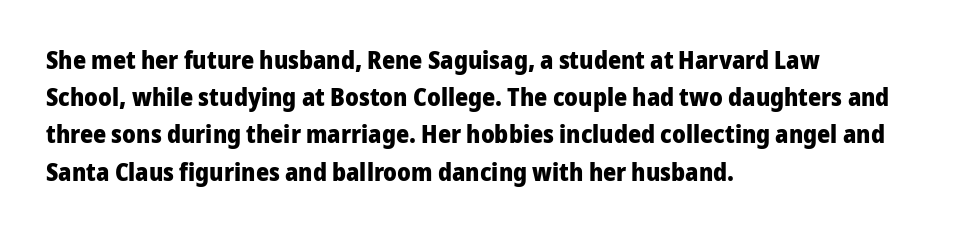
Italic: no, the glyphs are upright roman. Weight: bold. A typesetter would call this zero additional tracking. Does the copy run flush right? No — it runs flush left. In terms of leading, this rendering sits right in the middle. Quick note: underline off.
